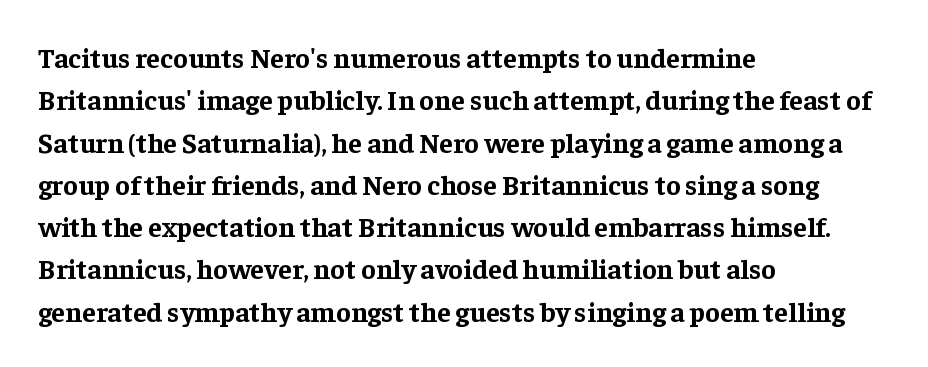
Q: Is the text bold? A: Yes.
Q: Is the text italic (slanted)? A: No, it is upright.
Q: Is the typeface a serif or a sans-serif typeface? A: Serif.
Q: Is the text underlined? A: No.
Q: How is the paragraph aligned? A: Left-aligned.
Q: Is the spacing between letters normal or unusually wide? A: Normal.
Q: Is the spacing between lines tight, normal or loose? A: Normal.
Q: Width (condensed, normal, or wide)? A: Normal.
Q: Stroke contrast? A: Low.
Q: x-height? A: Medium.
Q: Monospaced? A: No.
